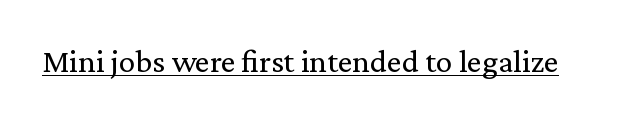
The image shows 33 px regular-weight serif type, upright; set normal letter spacing, underlined; medium stroke contrast and a medium x-height.
